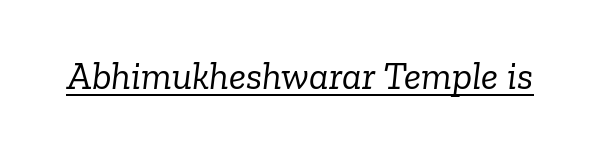
The image shows 39 px light serif type, italic (leaning right); set normal letter spacing, underlined; low stroke contrast and a medium x-height.
